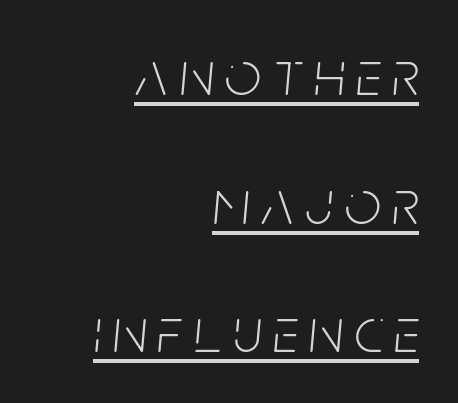
{"italic": "yes", "lean": "right", "slant_degrees": 5, "bold": "no", "weight": "light", "width": "condensed", "stroke_contrast": "low", "x_height": "large", "monospaced": "no", "underline": "yes", "align": "right", "line_spacing": "loose", "line_spacing_ratio": 2.01, "glyph_px": 64}
